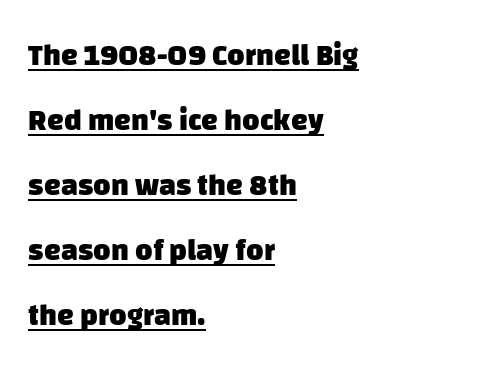
Q: Is the text bold? A: Yes.
Q: Is the typeface a serif or a sans-serif typeface? A: Sans-serif.
Q: Is the text underlined? A: Yes.
Q: How is the paragraph aligned? A: Left-aligned.
Q: Is the spacing between letters normal or unusually wide? A: Normal.
Q: Is the spacing between lines tight, normal or loose? A: Loose.
Q: Width (condensed, normal, or wide)? A: Normal.
Q: Stroke contrast? A: Low.
Q: x-height? A: Large.
Q: Monospaced? A: No.
